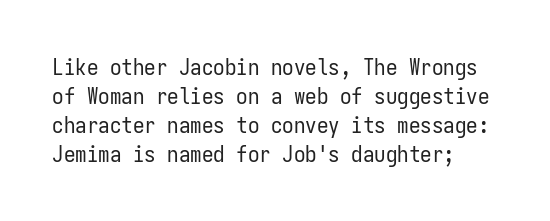
{"italic": "no", "bold": "no", "underline": "no", "line_spacing": "normal", "line_spacing_ratio": 1.26, "letter_spacing": "normal", "letter_spacing_em": 0.0, "glyph_px": 23}
